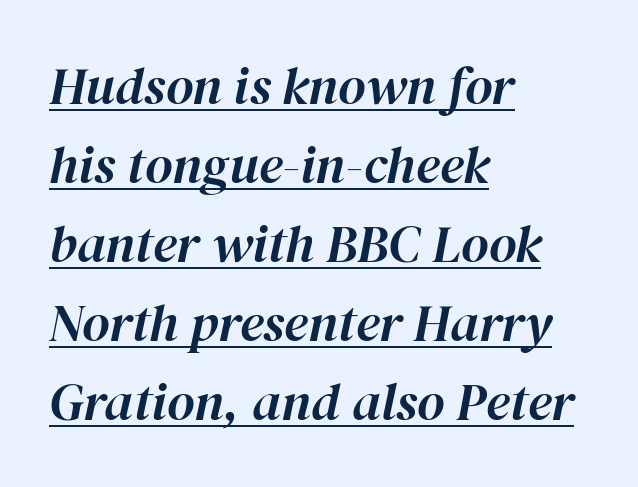
The image shows 53 px text type, italic (leaning right); set left-aligned, normal line spacing (1.49x), normal letter spacing, underlined; high stroke contrast and a medium x-height.
